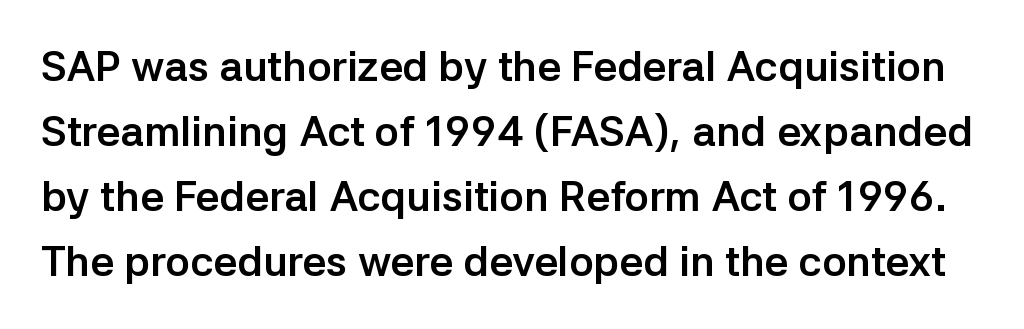
Descenders hang freely into open space. The rendering uses a bold face; every stroke is thick and dark. In terms of leading, this rendering sits right in the middle. The text was rendered using a sans face with plain stroke endings.
